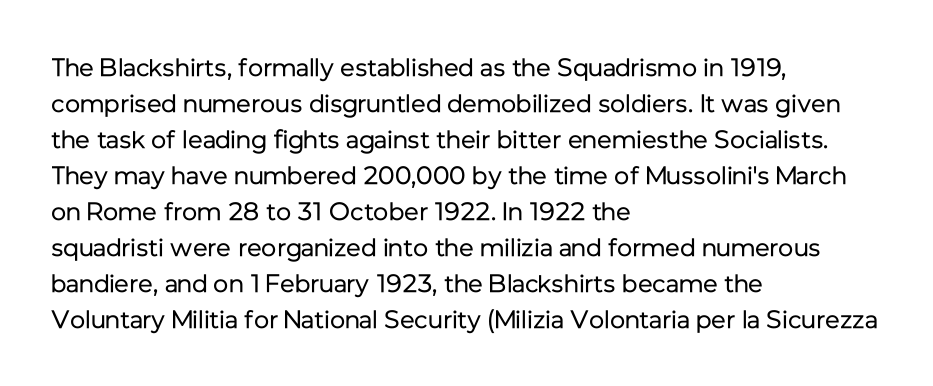
The rendering anchors every line to the left-hand side. Words appear dense and cohesive because spacing is normal. Does the leading feel generous? No, just average. A quiet, ordinary-to-light weight characterises the typeface.
